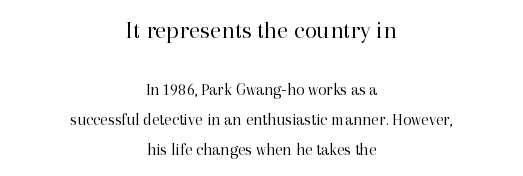
The image shows 25 px text type, upright; set centered, line spacing 1.77x, normal letter spacing, not underlined; the first (top) block is 1.47x larger.
